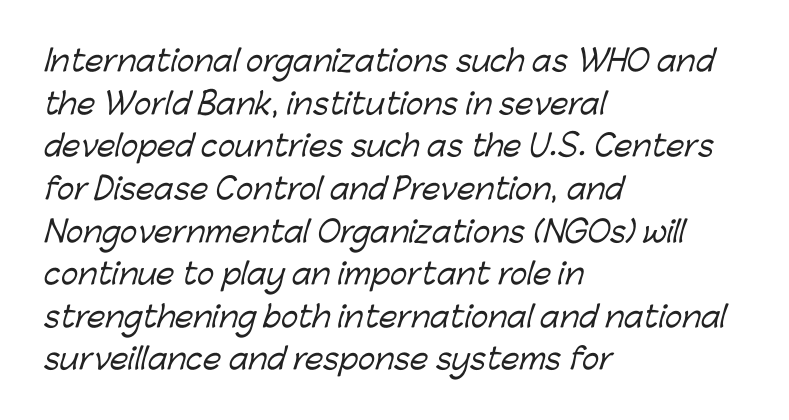
Is there much room between lines? A standard amount, neither cramped nor airy. Each line starts at the same left margin while the right side varies. Default kerning and tracking; the words read as compact shapes. This sample has the flowing, uneven cadence of proportional lettering. The designer went with a sans here, leaving each stem footless.
